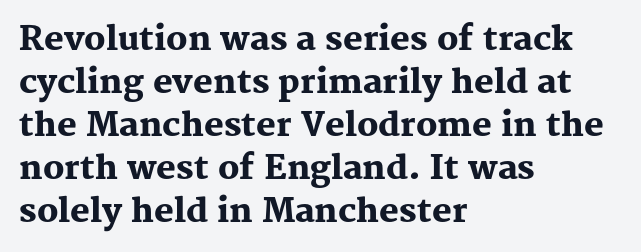
Q: Is the text bold? A: Yes.
Q: Is the text italic (slanted)? A: No, it is upright.
Q: Is the typeface a serif or a sans-serif typeface? A: Serif.
Q: Is the text underlined? A: No.
Q: How is the paragraph aligned? A: Left-aligned.
Q: Is the spacing between letters normal or unusually wide? A: Normal.
Q: Is the spacing between lines tight, normal or loose? A: Normal.
Q: Width (condensed, normal, or wide)? A: Normal.
Q: Stroke contrast? A: Medium.
Q: x-height? A: Medium.
Q: Monospaced? A: No.
